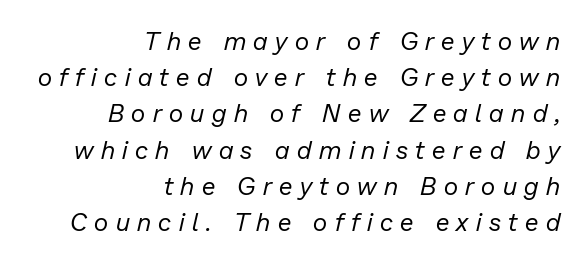
Descenders hang freely into open space. Slant detected: the letters are inclined. Glyph-to-glyph distance is far greater than everyday printed text. This rendering uses right alignment, leaving the left contour irregular. The designer left line spacing at the default.
